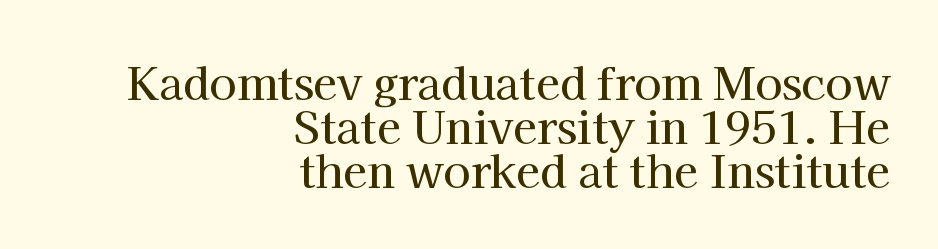
{"serif": "yes", "italic": "no", "width": "normal", "stroke_contrast": "high", "x_height": "medium", "monospaced": "no", "underline": "no", "align": "right", "line_spacing": "tight", "line_spacing_ratio": 1.0, "letter_spacing": "normal", "letter_spacing_em": 0.0, "glyph_px": 44}
